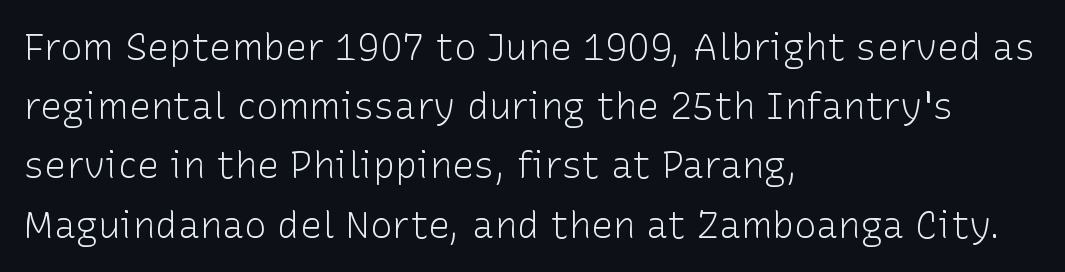
Q: Is the text bold? A: No.
Q: Is the text italic (slanted)? A: No, it is upright.
Q: Is the typeface a serif or a sans-serif typeface? A: Sans-serif.
Q: Is the text underlined? A: No.
Q: How is the paragraph aligned? A: Left-aligned.
Q: Is the spacing between letters normal or unusually wide? A: Normal.
Q: Is the spacing between lines tight, normal or loose? A: Normal.
Q: Width (condensed, normal, or wide)? A: Normal.
Q: Stroke contrast? A: Low.
Q: x-height? A: Medium.
Q: Monospaced? A: No.
